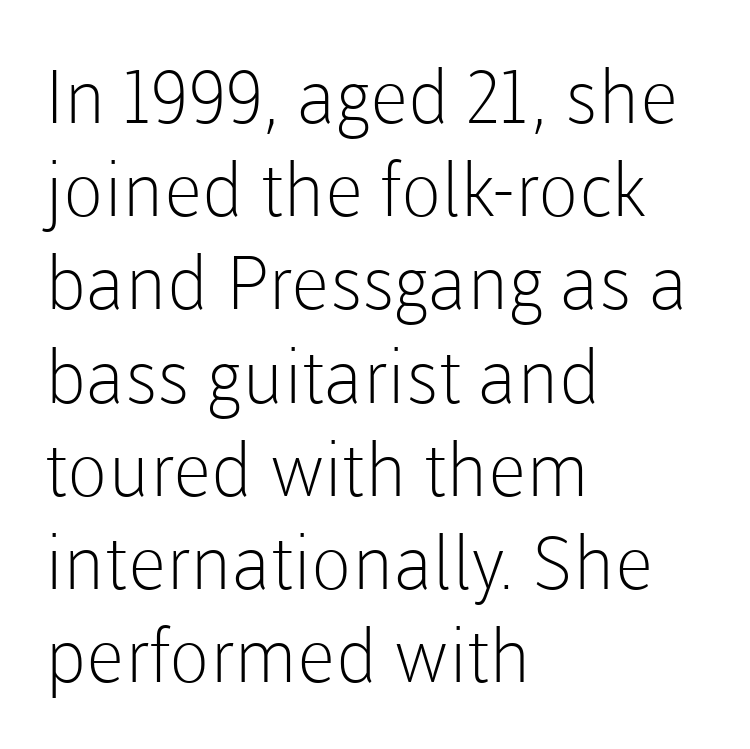
{"serif": "no", "italic": "no", "bold": "no", "weight": "light", "width": "normal", "stroke_contrast": "low", "x_height": "medium", "monospaced": "no", "underline": "no", "align": "left", "line_spacing": "normal", "line_spacing_ratio": 1.26, "letter_spacing": "normal", "letter_spacing_em": 0.0, "glyph_px": 74}
